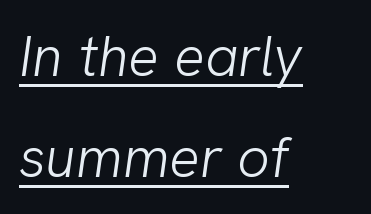
Q: Is the text bold? A: No.
Q: Is the typeface a serif or a sans-serif typeface? A: Sans-serif.
Q: Is the text underlined? A: Yes.
Q: How is the paragraph aligned? A: Left-aligned.
Q: Is the spacing between letters normal or unusually wide? A: Normal.
Q: Width (condensed, normal, or wide)? A: Normal.
Q: Stroke contrast? A: Low.
Q: x-height? A: Medium.
Q: Monospaced? A: No.
